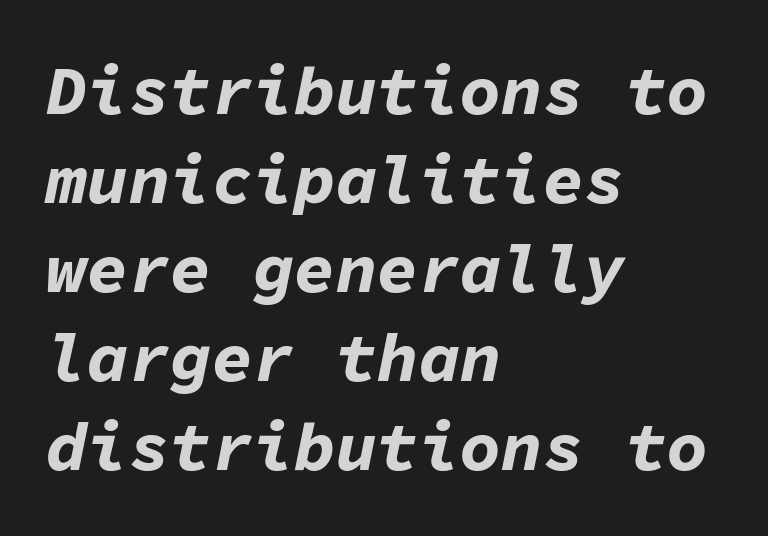
Is the block centered? No — it sits flush against the left margin. What weight is shown? A full bold with thick strokes. The face used here is monospaced, like something from a code editor. The zone under the glyphs is completely vacant.
